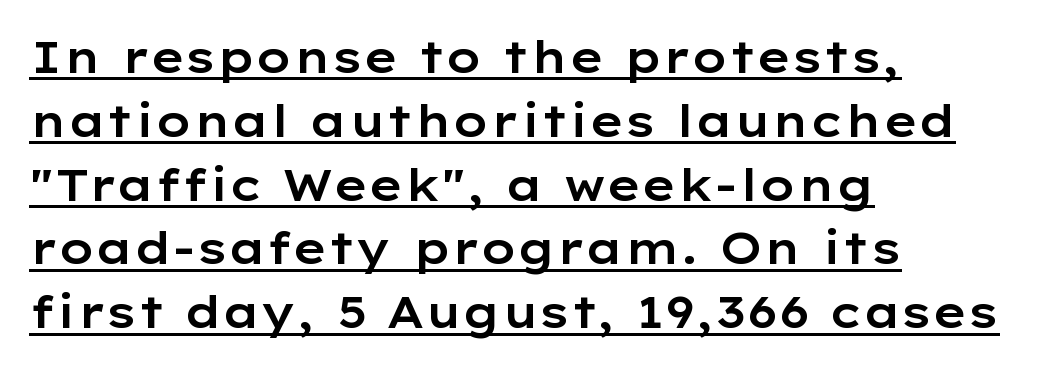
Q: Is the text italic (slanted)? A: No, it is upright.
Q: Is the typeface a serif or a sans-serif typeface? A: Sans-serif.
Q: Is the text underlined? A: Yes.
Q: How is the paragraph aligned? A: Left-aligned.
Q: Is the spacing between letters normal or unusually wide? A: Normal.
Q: Is the spacing between lines tight, normal or loose? A: Normal.
Q: Width (condensed, normal, or wide)? A: Wide.
Q: Stroke contrast? A: Low.
Q: x-height? A: Medium.
Q: Monospaced? A: No.
